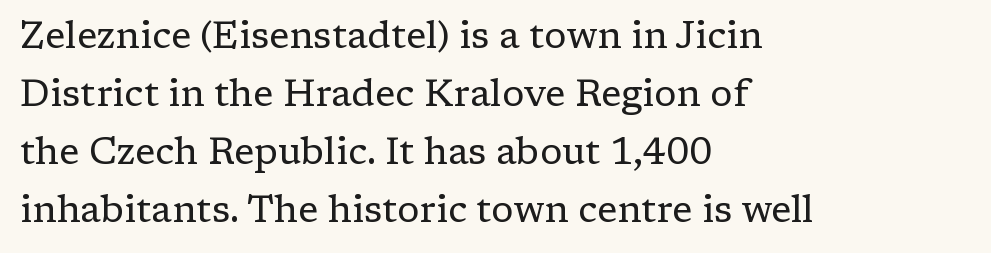
The image shows 37 px regular-weight serif type, upright; set left-aligned, normal line spacing (1.57x), normal letter spacing, not underlined; low stroke contrast and a medium x-height.
